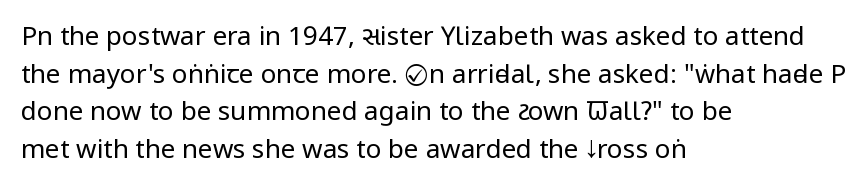
The image shows 26 px text type, upright; set left-aligned, normal line spacing (1.45x), normal letter spacing, not underlined.
